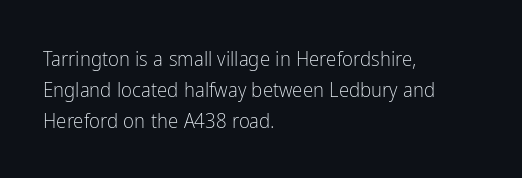
If you drew a line through each stem, it would be perfectly vertical. Leftover space on each line is placed entirely after the last word. The vertical gap from one line to the next is medium. The specimen omits any rule beneath the text block's lines.
